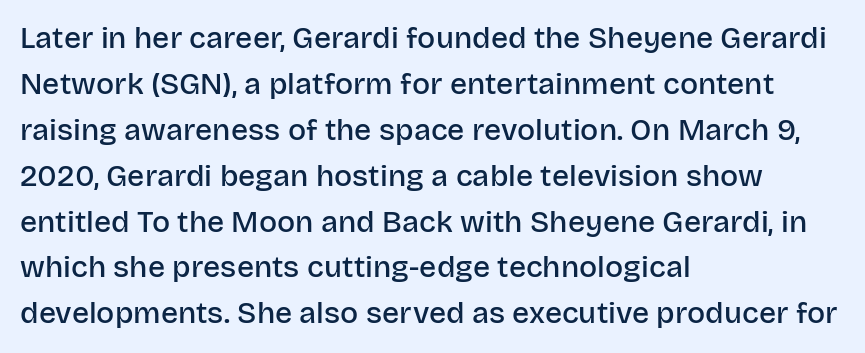
Q: Is the text bold? A: Semi-bold.
Q: Is the text italic (slanted)? A: No, it is upright.
Q: Is the typeface a serif or a sans-serif typeface? A: Sans-serif.
Q: Is the text underlined? A: No.
Q: How is the paragraph aligned? A: Left-aligned.
Q: Is the spacing between letters normal or unusually wide? A: Normal.
Q: Is the spacing between lines tight, normal or loose? A: Normal.
Q: Width (condensed, normal, or wide)? A: Normal.
Q: Stroke contrast? A: Low.
Q: x-height? A: Large.
Q: Monospaced? A: No.
